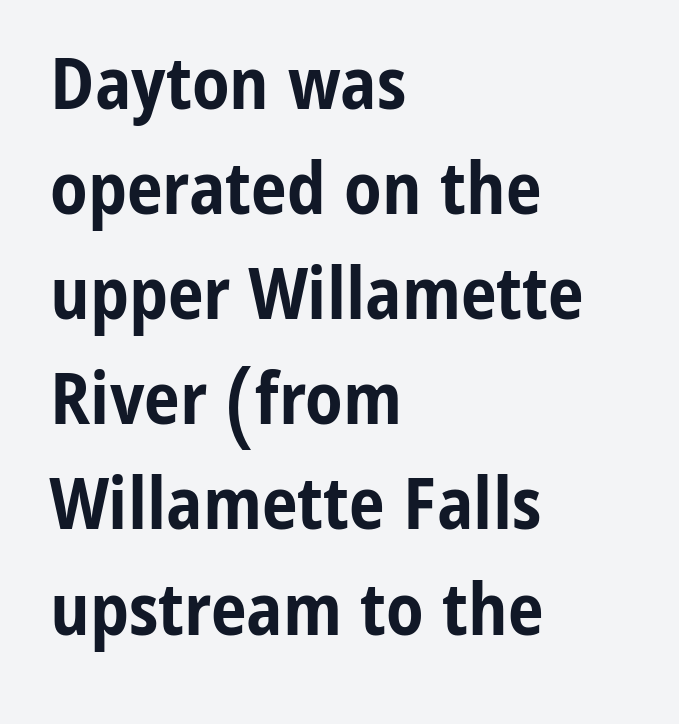
These lines are rendered in a variable-pitch font. Is there much room between lines? A standard amount, neither cramped nor airy. The letters sit at their default tracking, neither squeezed nor spread. To sum up the face: it is a sans, with no serifs. Weight check: bold — yes, fully. Italic? Not at all — the glyphs are vertical.
